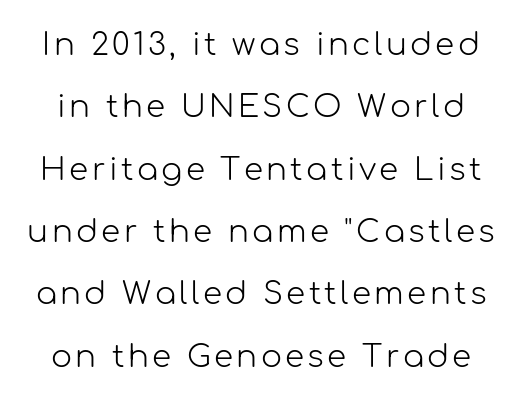
The image shows 31 px light sans-serif type, upright; set loose line spacing (2.01x), not underlined; low stroke contrast and a medium x-height.
